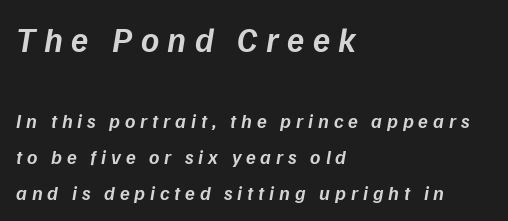
{"italic": "yes", "lean": "right", "slant_degrees": 9, "bold": "semi", "weight": "semibold", "width": "normal", "stroke_contrast": "low", "x_height": "medium", "monospaced": "no", "underline": "no", "align": "left", "line_spacing_ratio": 1.8, "letter_spacing": "wide", "letter_spacing_em": 0.24, "larger_block": "first", "size_ratio": 1.75, "glyph_px": 35}
